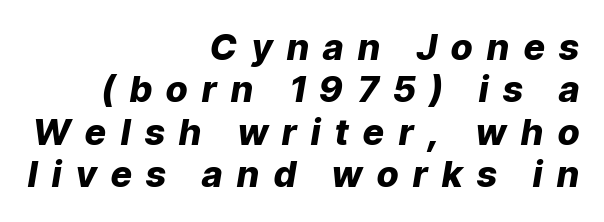
The face used here is proportionally spaced, like ordinary book or web type. Does the lettering tilt? It does — this is italic. A typesetter would call this heavily tracked-out type. I'd describe the lettering as bold — thick and assertive. The typesetter chose a ragged-left arrangement here. Check the space under the baseline: it is left empty.
